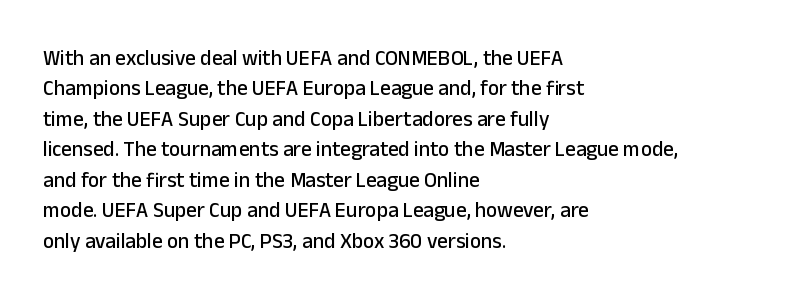
{"italic": "no", "underline": "no", "align": "left", "line_spacing": "normal", "line_spacing_ratio": 1.45, "letter_spacing": "normal", "letter_spacing_em": 0.0, "glyph_px": 21}
